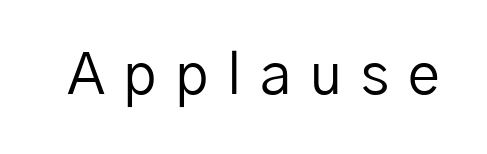
The image shows 57 px regular-weight sans-serif type, upright; set unusually wide letter spacing (+0.33 em), not underlined; low stroke contrast and a medium x-height.
